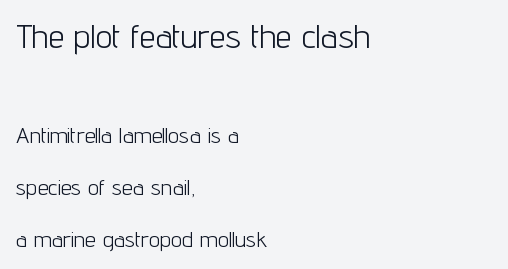
Q: Is the text bold? A: No.
Q: Is the text italic (slanted)? A: No, it is upright.
Q: Is the typeface a serif or a sans-serif typeface? A: Sans-serif.
Q: Is the text underlined? A: No.
Q: How is the paragraph aligned? A: Left-aligned.
Q: Is the spacing between letters normal or unusually wide? A: Normal.
Q: Is the spacing between lines tight, normal or loose? A: Loose.
Q: Which block of text is set in a larger size, the first (top) or the second (bottom)? A: The first (top) one.
Q: Width (condensed, normal, or wide)? A: Condensed.
Q: Stroke contrast? A: Low.
Q: x-height? A: Medium.
Q: Monospaced? A: No.
